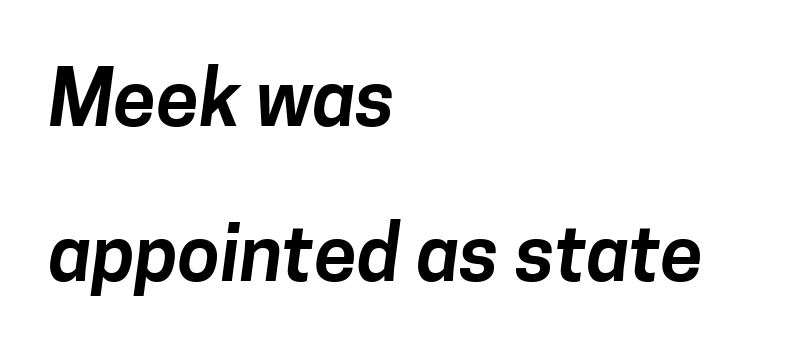
The area under the type is left untouched. Check where the strokes stop: nothing finishes them off — pure sans. This sample uses plain, unmodified letter spacing. Horizontal alignment here is leftward, the default for most running prose. Airy leading.
